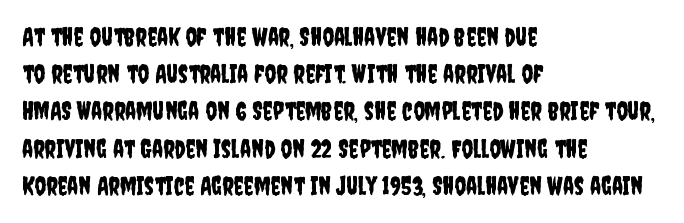
{"italic": "no", "underline": "no", "align": "left", "line_spacing": "normal", "line_spacing_ratio": 1.49, "letter_spacing": "normal", "letter_spacing_em": 0.0, "glyph_px": 25}
